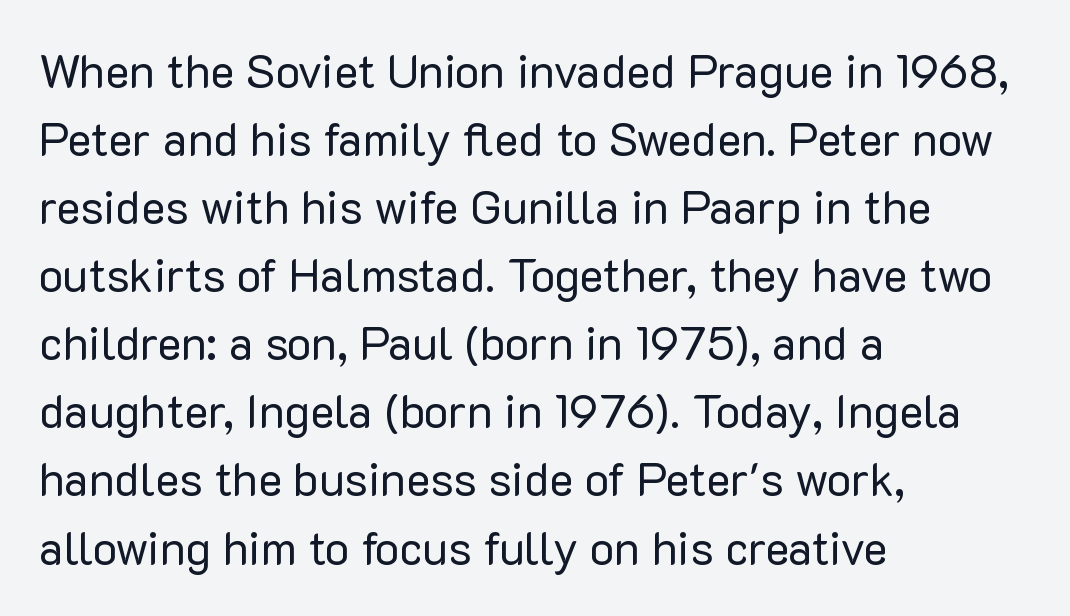
Q: Is the text bold? A: No.
Q: Is the text italic (slanted)? A: No, it is upright.
Q: Is the typeface a serif or a sans-serif typeface? A: Sans-serif.
Q: Is the text underlined? A: No.
Q: How is the paragraph aligned? A: Left-aligned.
Q: Is the spacing between letters normal or unusually wide? A: Normal.
Q: Is the spacing between lines tight, normal or loose? A: Normal.
Q: Width (condensed, normal, or wide)? A: Normal.
Q: Stroke contrast? A: Low.
Q: x-height? A: Medium.
Q: Monospaced? A: No.
